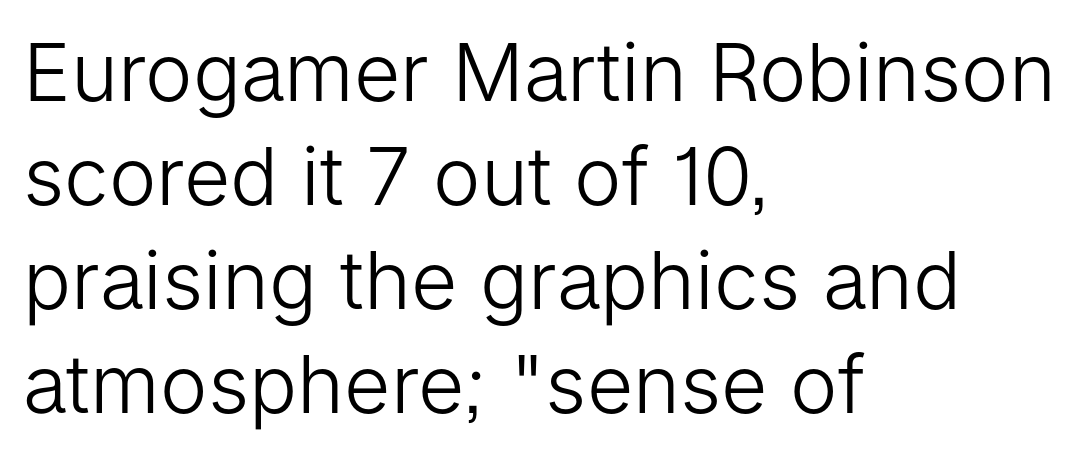
{"serif": "no", "italic": "no", "bold": "no", "weight": "light", "width": "normal", "stroke_contrast": "low", "x_height": "medium", "monospaced": "no", "underline": "no", "align": "left", "line_spacing": "normal", "line_spacing_ratio": 1.3, "letter_spacing": "normal", "letter_spacing_em": 0.0, "glyph_px": 80}
